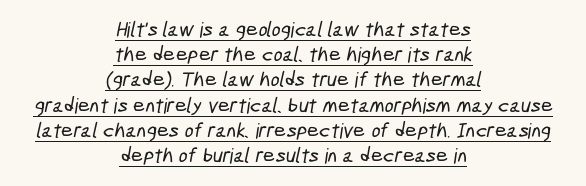
The image shows 21 px text type; set centered, line spacing 1.2x, normal letter spacing, underlined.
